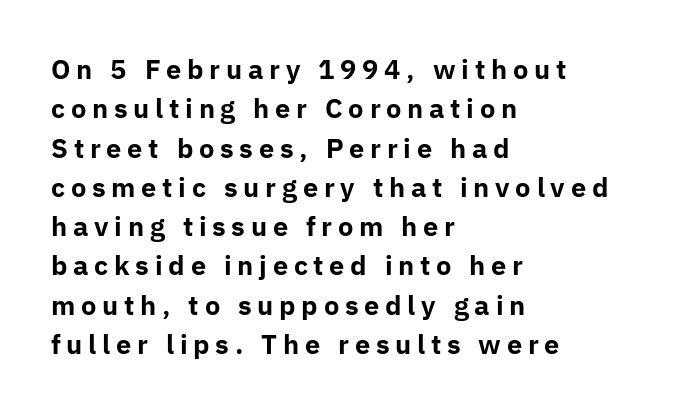
{"italic": "no", "bold": "yes", "underline": "no", "align": "left", "line_spacing": "normal", "line_spacing_ratio": 1.51, "letter_spacing": "wide", "letter_spacing_em": 0.22, "glyph_px": 26}
